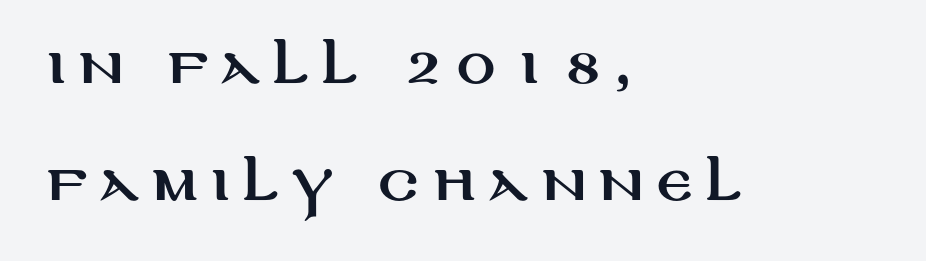
The image shows 48 px wide sans-serif type, upright; set left-aligned, loose line spacing (2.44x), unusually wide letter spacing (+0.26 em), not underlined; medium stroke contrast and a large x-height.
